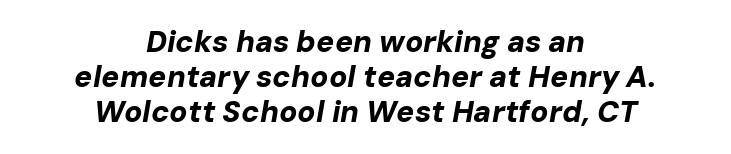
The image shows 30 px bold type, italic (leaning right); set centered, line spacing 1.16x, normal letter spacing, not underlined; low stroke contrast and a medium x-height.
